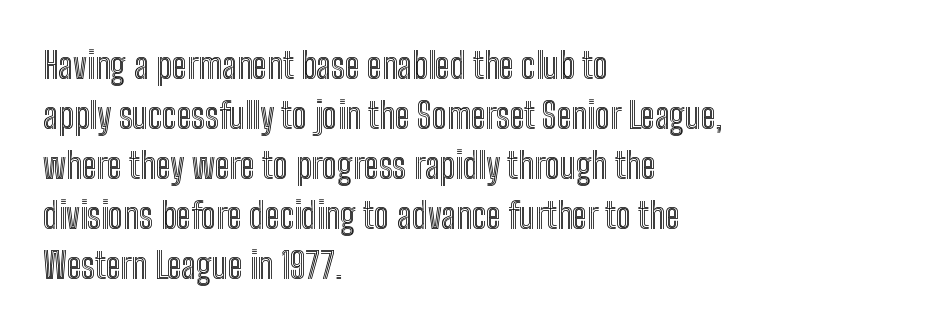
The image shows 36 px condensed type, upright; set left-aligned, normal line spacing (1.39x), normal letter spacing, not underlined; a medium x-height.
